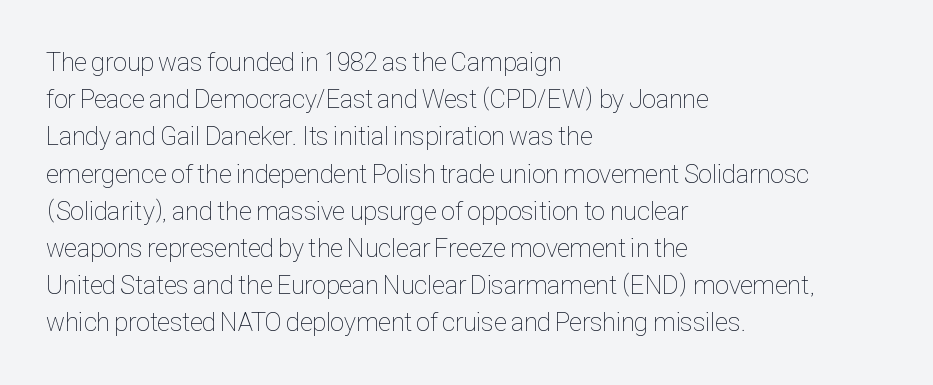
Q: Is the text bold? A: No.
Q: Is the text italic (slanted)? A: No, it is upright.
Q: Is the text underlined? A: No.
Q: How is the paragraph aligned? A: Left-aligned.
Q: Is the spacing between letters normal or unusually wide? A: Normal.
Q: Is the spacing between lines tight, normal or loose? A: Normal.
